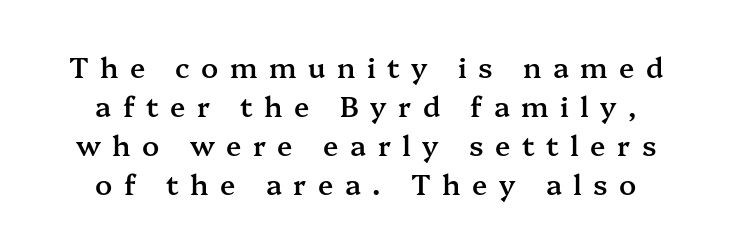
{"serif": "yes", "italic": "no", "bold": "semi", "weight": "semibold", "width": "normal", "stroke_contrast": "medium", "x_height": "medium", "monospaced": "no", "underline": "no", "align": "center", "line_spacing": "normal", "line_spacing_ratio": 1.39, "letter_spacing": "wide", "letter_spacing_em": 0.41, "glyph_px": 28}
